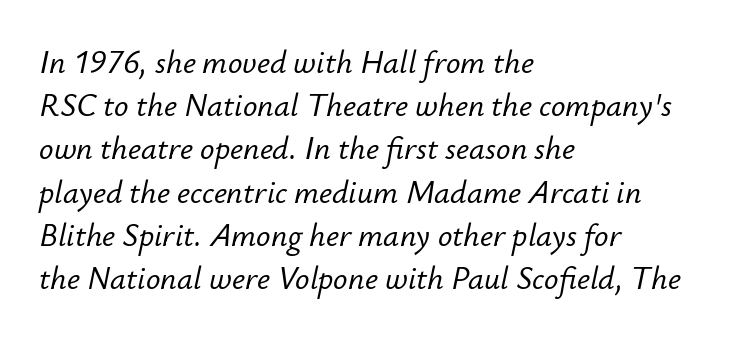
Q: Is the text italic (slanted)? A: Yes, it leans right by about 12 degrees.
Q: Is the text underlined? A: No.
Q: How is the paragraph aligned? A: Left-aligned.
Q: Is the spacing between letters normal or unusually wide? A: Normal.
Q: Is the spacing between lines tight, normal or loose? A: Normal.
Q: Width (condensed, normal, or wide)? A: Normal.
Q: Stroke contrast? A: Low.
Q: x-height? A: Small.
Q: Monospaced? A: No.
